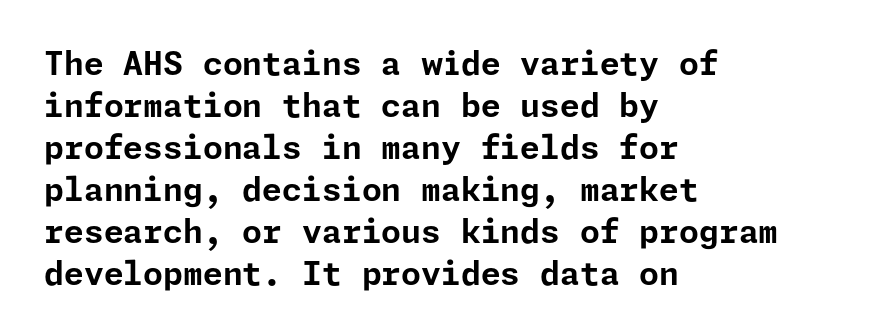
Q: Is the text bold? A: Yes.
Q: Is the text italic (slanted)? A: No, it is upright.
Q: Is the typeface a serif or a sans-serif typeface? A: Sans-serif.
Q: Is the text underlined? A: No.
Q: How is the paragraph aligned? A: Left-aligned.
Q: Is the spacing between letters normal or unusually wide? A: Normal.
Q: Is the spacing between lines tight, normal or loose? A: Normal.
Q: Width (condensed, normal, or wide)? A: Normal.
Q: Stroke contrast? A: Low.
Q: x-height? A: Medium.
